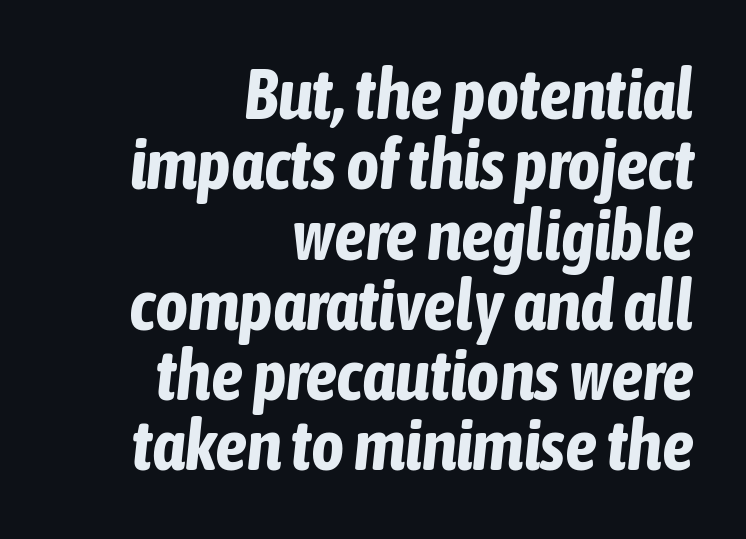
{"italic": "yes", "lean": "right", "slant_degrees": 6, "bold": "yes", "weight": "bold", "width": "condensed", "stroke_contrast": "low", "x_height": "medium", "monospaced": "no", "underline": "no", "align": "right", "line_spacing": "tight", "line_spacing_ratio": 0.99, "letter_spacing": "normal", "letter_spacing_em": 0.0, "glyph_px": 71}
